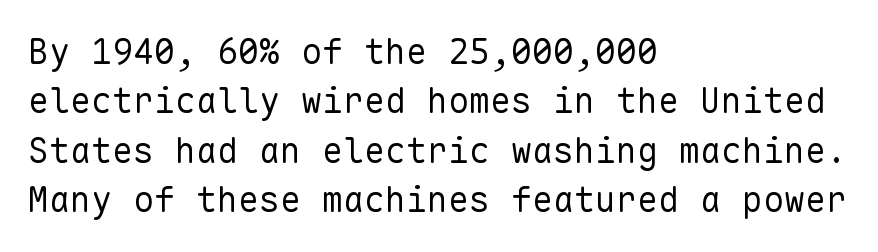
{"serif": "no", "italic": "no", "bold": "no", "weight": "regular", "width": "normal", "stroke_contrast": "low", "x_height": "medium", "monospaced": "yes", "underline": "no", "align": "left", "line_spacing": "normal", "line_spacing_ratio": 1.41, "letter_spacing": "normal", "letter_spacing_em": 0.0, "glyph_px": 35}
